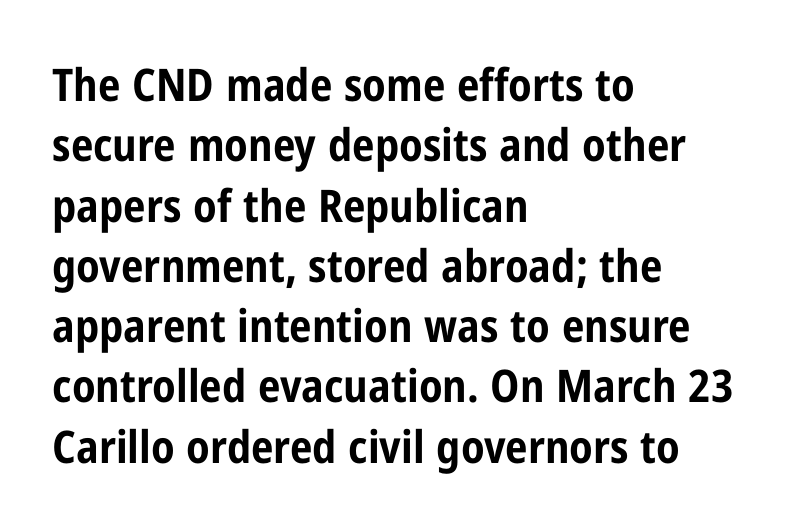
Q: Is the text bold? A: Yes.
Q: Is the text italic (slanted)? A: No, it is upright.
Q: Is the typeface a serif or a sans-serif typeface? A: Sans-serif.
Q: Is the text underlined? A: No.
Q: How is the paragraph aligned? A: Left-aligned.
Q: Is the spacing between letters normal or unusually wide? A: Normal.
Q: Is the spacing between lines tight, normal or loose? A: Normal.
Q: Width (condensed, normal, or wide)? A: Condensed.
Q: Stroke contrast? A: Low.
Q: x-height? A: Medium.
Q: Monospaced? A: No.
